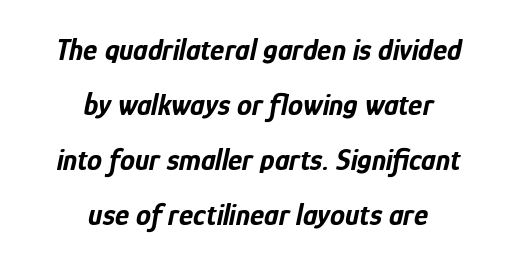
{"italic": "yes", "lean": "right", "slant_degrees": 12, "bold": "yes", "weight": "bold", "width": "condensed", "stroke_contrast": "low", "x_height": "medium", "monospaced": "no", "underline": "no", "align": "center", "line_spacing_ratio": 1.83, "letter_spacing": "normal", "letter_spacing_em": 0.0, "glyph_px": 30}
